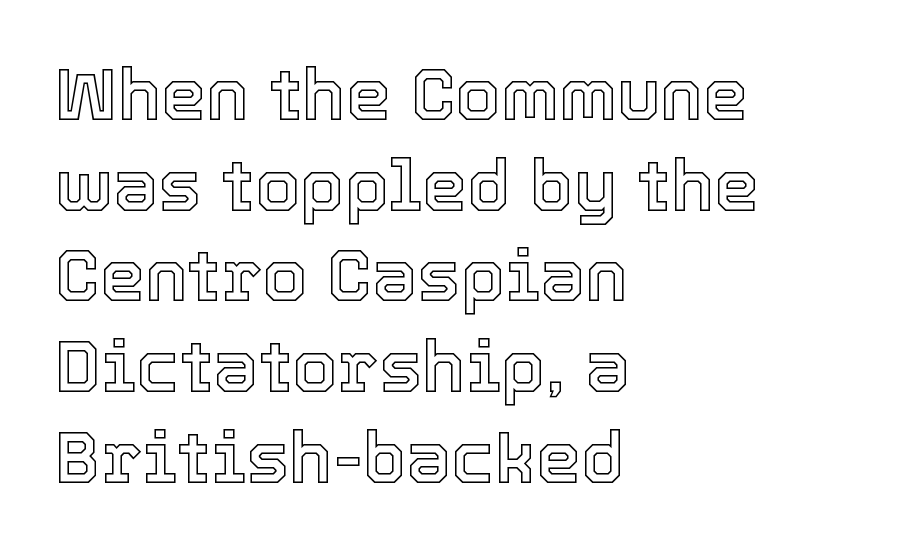
The image shows 72 px text type, upright; set left-aligned, normal line spacing (1.26x), normal letter spacing, not underlined; a medium x-height.
